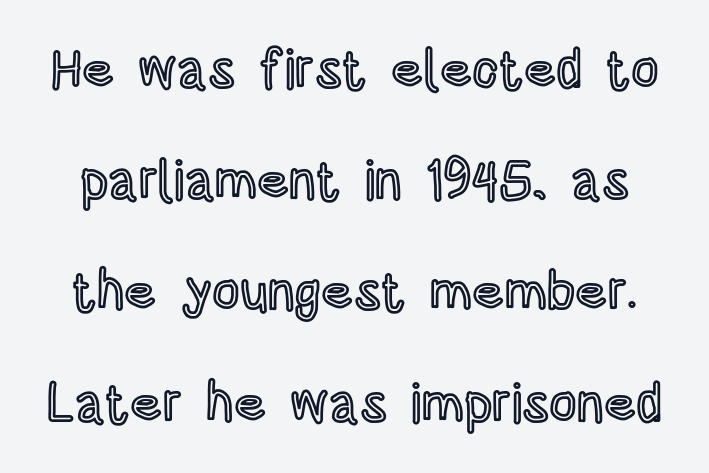
Letters rest on an invisible, unmarked baseline. The letters sit at their default tracking, neither squeezed nor spread. Each letter keeps its own natural width here, so spacing adapts to shape. A great deal of white space separates one row of letters from the next.
